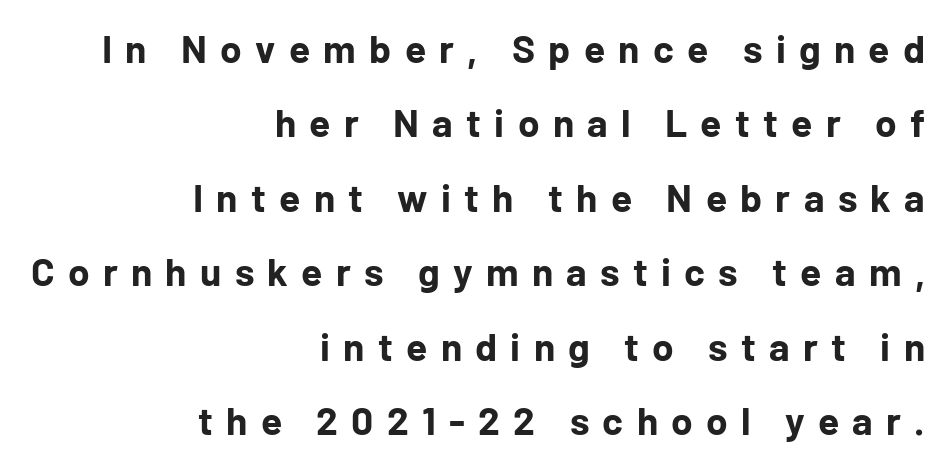
The image shows 39 px bold sans-serif type, upright; set right-aligned, loose line spacing (1.91x), unusually wide letter spacing (+0.34 em), not underlined; low stroke contrast and a medium x-height.
